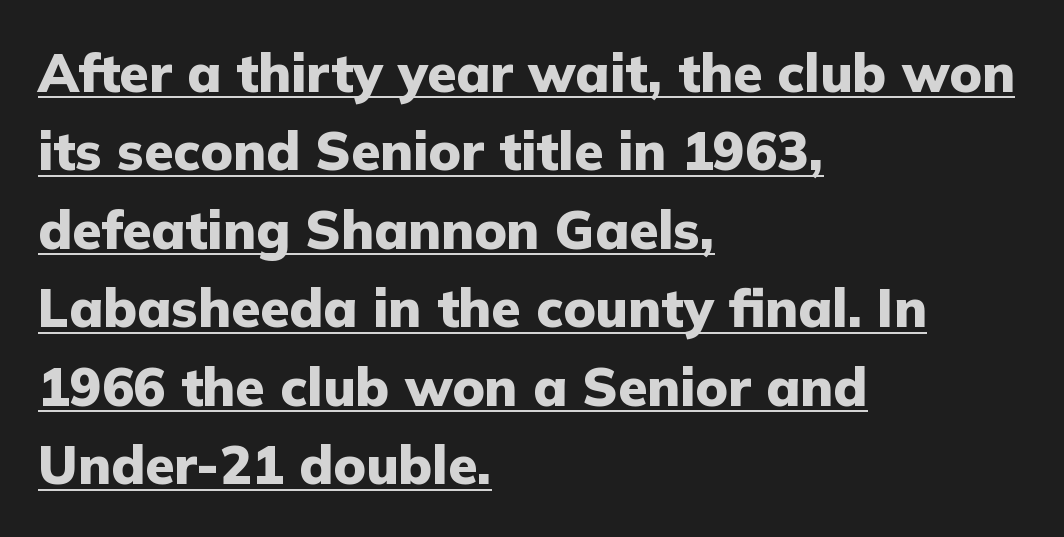
Q: Is the text bold? A: Yes.
Q: Is the text italic (slanted)? A: No, it is upright.
Q: Is the typeface a serif or a sans-serif typeface? A: Sans-serif.
Q: Is the text underlined? A: Yes.
Q: How is the paragraph aligned? A: Left-aligned.
Q: Is the spacing between letters normal or unusually wide? A: Normal.
Q: Is the spacing between lines tight, normal or loose? A: Normal.
Q: Width (condensed, normal, or wide)? A: Normal.
Q: Stroke contrast? A: Low.
Q: x-height? A: Medium.
Q: Monospaced? A: No.
